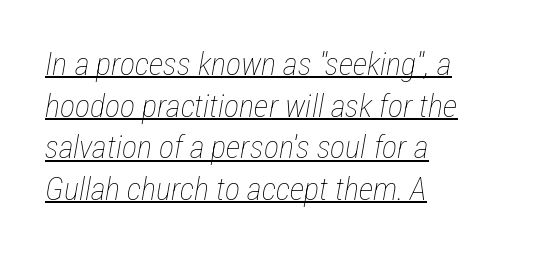
The image shows 32 px thin, condensed type, italic (leaning right); set left-aligned, normal line spacing (1.3x), normal letter spacing, underlined; low stroke contrast and a medium x-height.
